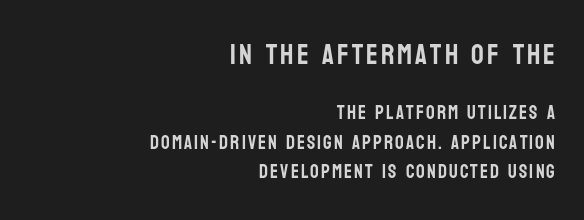
{"serif": "no", "italic": "no", "width": "condensed", "stroke_contrast": "low", "x_height": "large", "monospaced": "no", "underline": "no", "align": "right", "line_spacing": "normal", "line_spacing_ratio": 1.56, "larger_block": "first", "size_ratio": 1.47, "glyph_px": 28}
